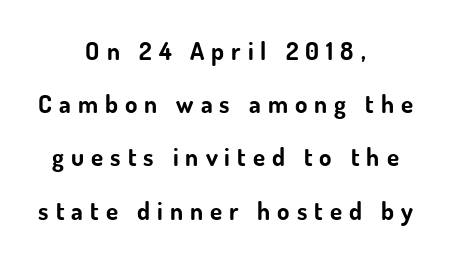
Characters follow at a spacing far wider than the type designer built in. Centered paragraph, ragged on both sides. Is there any slant? The stems are plumb. Pretty heavy lettering here — definitely bold. Each row of text sits above clean, open space.
